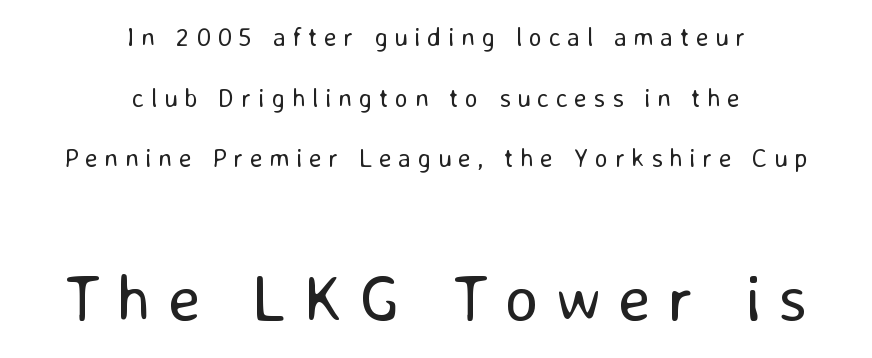
This sample uses an upright cut, with every glyph sitting square on the baseline. Each word looks stretched out because of the extra space between its letters. The zone under the glyphs is completely vacant. Small over large — that's the arrangement of the two blocks here. The designer went with a sans here, leaving each stem footless. Each new line begins a long way beneath the previous one.
